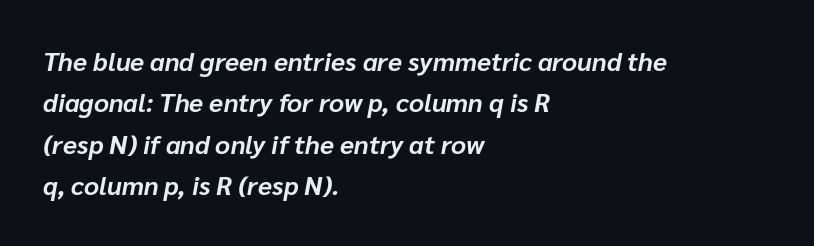
Q: Is the text bold? A: Yes.
Q: Is the text italic (slanted)? A: Yes, it leans right by about 10 degrees.
Q: Is the text underlined? A: No.
Q: How is the paragraph aligned? A: Left-aligned.
Q: Is the spacing between letters normal or unusually wide? A: Normal.
Q: Is the spacing between lines tight, normal or loose? A: Normal.
